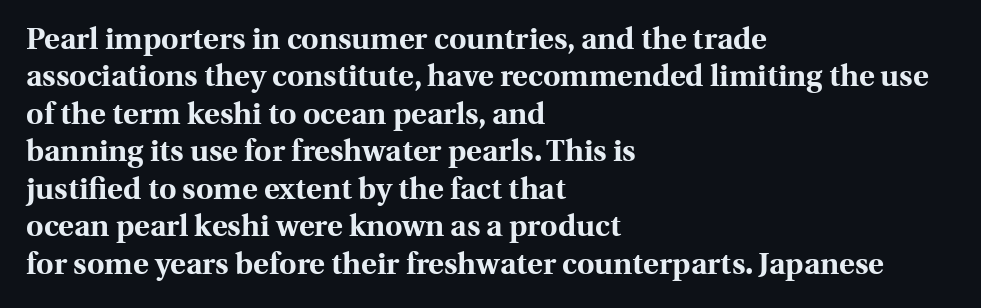
Typesetter's note: full bold, strokes at maximum text heaviness. This rendering uses left alignment, leaving the right contour irregular. Is this a fixed-width face? No — the glyphs have proportional, varying widths. You could call the tracking neutral — neither tight nor loose.
